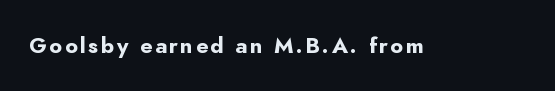
Q: Is the text bold? A: Yes.
Q: Is the text italic (slanted)? A: No, it is upright.
Q: Is the text underlined? A: No.
